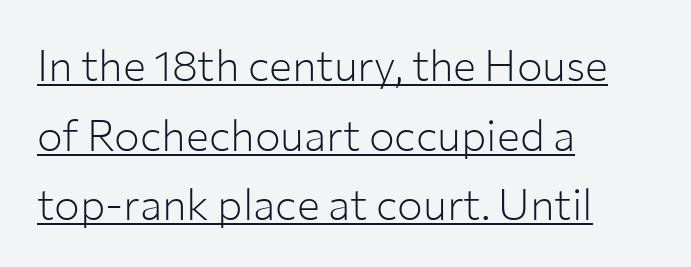
{"serif": "no", "italic": "no", "bold": "no", "weight": "light", "width": "normal", "stroke_contrast": "low", "x_height": "medium", "monospaced": "no", "underline": "yes", "align": "left", "line_spacing": "normal", "line_spacing_ratio": 1.62, "letter_spacing": "normal", "letter_spacing_em": 0.0, "glyph_px": 43}
